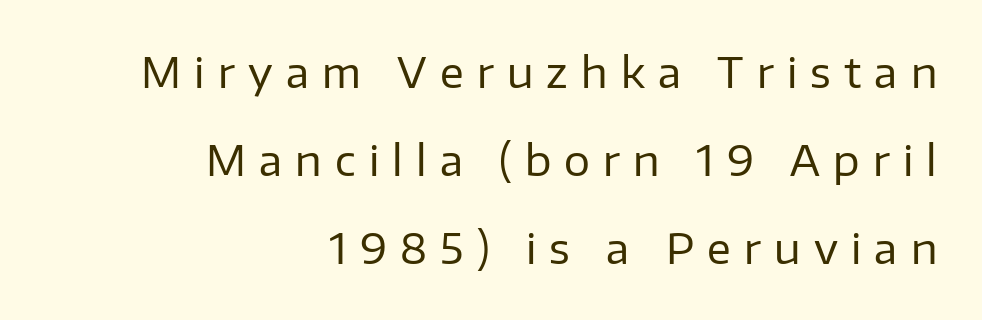
{"serif": "no", "italic": "no", "bold": "no", "weight": "regular", "width": "normal", "stroke_contrast": "low", "x_height": "medium", "monospaced": "no", "underline": "no", "align": "right", "line_spacing": "loose", "line_spacing_ratio": 2.15, "letter_spacing": "wide", "letter_spacing_em": 0.32, "glyph_px": 41}
